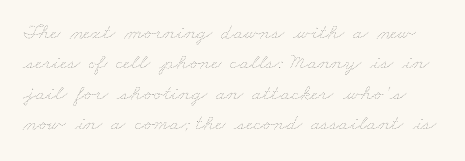
Summary of weight: not heavy and not bold. The baseline area is clear. The vertical gap from one line to the next is medium. There is no visible air inserted between adjacent glyphs.
